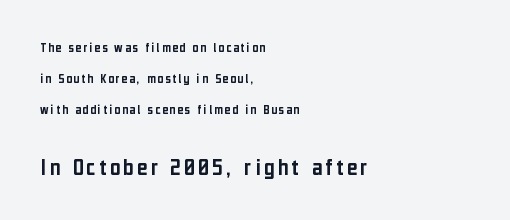
{"italic": "no", "underline": "no", "align": "left", "line_spacing": "loose", "line_spacing_ratio": 2.23, "larger_block": "second", "size_ratio": 1.79, "glyph_px": 25}
